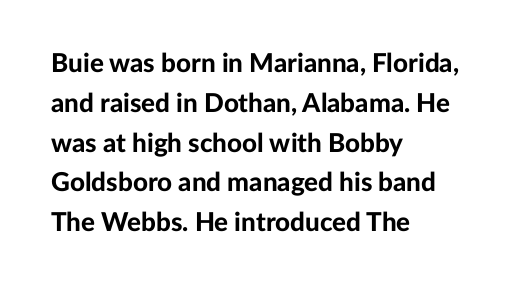
Q: Is the text bold? A: Yes.
Q: Is the text italic (slanted)? A: No, it is upright.
Q: Is the text underlined? A: No.
Q: How is the paragraph aligned? A: Left-aligned.
Q: Is the spacing between letters normal or unusually wide? A: Normal.
Q: Is the spacing between lines tight, normal or loose? A: Normal.
